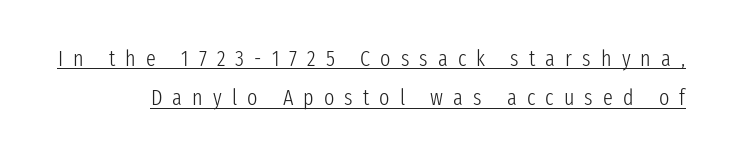
Q: Is the text bold? A: No.
Q: Is the text italic (slanted)? A: No, it is upright.
Q: Is the text underlined? A: Yes.
Q: Is the spacing between letters normal or unusually wide? A: Unusually wide.
